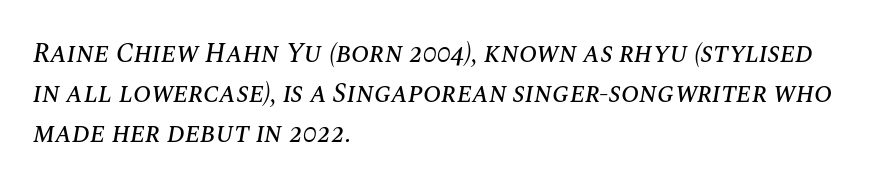
Q: Is the text italic (slanted)? A: Yes, it leans right by about 10 degrees.
Q: Is the text underlined? A: No.
Q: How is the paragraph aligned? A: Left-aligned.
Q: Is the spacing between letters normal or unusually wide? A: Normal.
Q: Is the spacing between lines tight, normal or loose? A: Normal.
